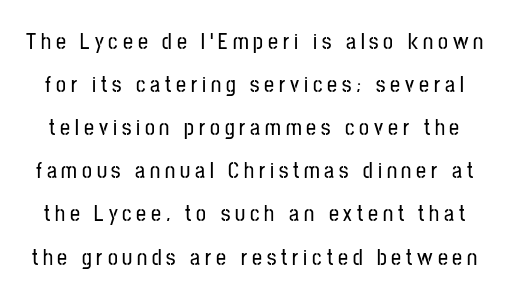
The space between consecutive lines is lavish. The tracking jumps out immediately: characters are airy and widely separated. The space beneath each line is pristine and unruled. Posture: straight, roman, zero tilt.
